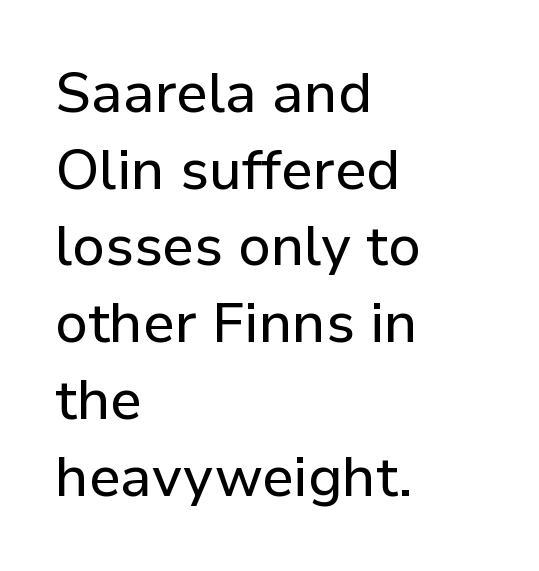
{"serif": "no", "italic": "no", "width": "normal", "stroke_contrast": "low", "x_height": "medium", "monospaced": "no", "underline": "no", "align": "left", "line_spacing": "normal", "line_spacing_ratio": 1.37, "letter_spacing": "normal", "letter_spacing_em": 0.0, "glyph_px": 56}
